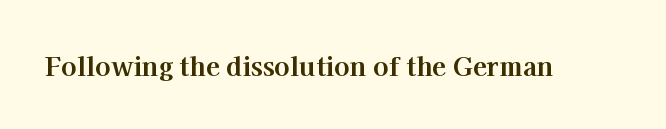
Only glyphs here, with clear space below each row. Rendered with straight, roman letterforms. The glyphs have the mass of a bold cut. Observe the ordinary spacing: letters are neighbours, not strangers.
